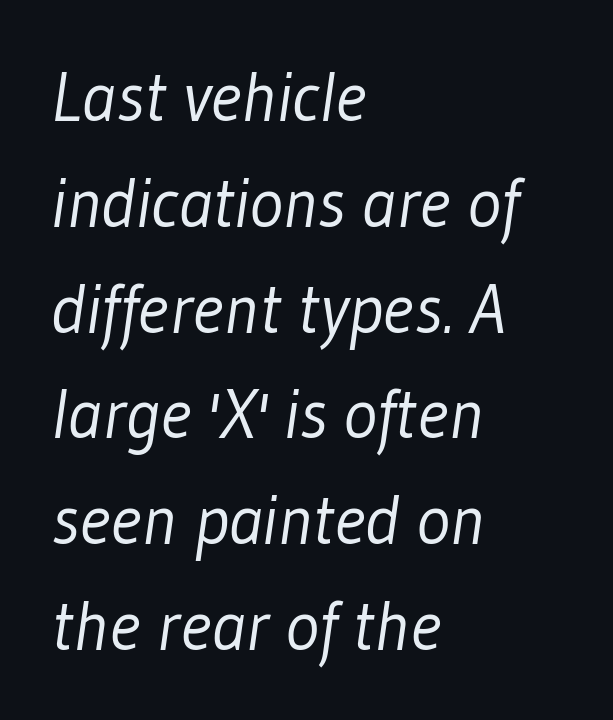
{"serif": "no", "bold": "no", "weight": "light", "width": "condensed", "stroke_contrast": "low", "x_height": "medium", "monospaced": "no", "underline": "no", "align": "left", "line_spacing": "normal", "line_spacing_ratio": 1.49, "letter_spacing": "normal", "letter_spacing_em": 0.0, "glyph_px": 71}
